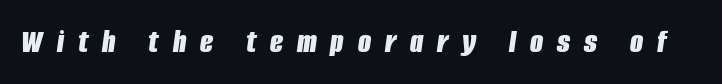
{"italic": "yes", "lean": "right", "slant_degrees": 8, "bold": "yes", "weight": "bold", "width": "condensed", "stroke_contrast": "low", "x_height": "large", "monospaced": "no", "underline": "no", "letter_spacing": "wide", "letter_spacing_em": 0.41, "glyph_px": 34}
